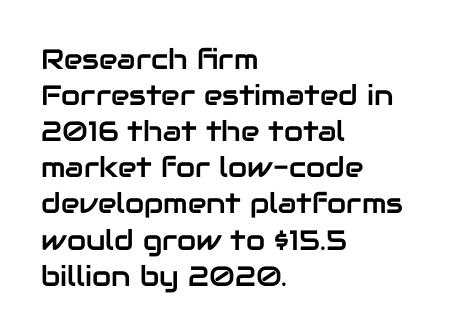
{"serif": "no", "italic": "no", "width": "normal", "stroke_contrast": "low", "x_height": "medium", "monospaced": "no", "underline": "no", "align": "left", "line_spacing": "normal", "line_spacing_ratio": 1.29, "letter_spacing": "normal", "letter_spacing_em": 0.0, "glyph_px": 28}
